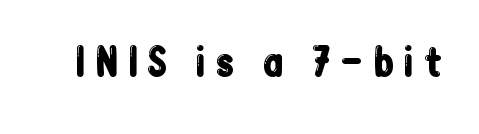
The image shows 38 px condensed sans-serif type, upright; set unusually wide letter spacing (+0.24 em), not underlined; low stroke contrast and a medium x-height.
